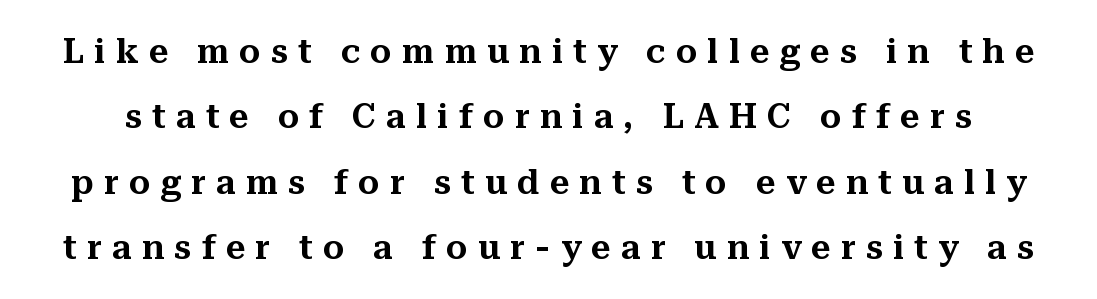
{"serif": "yes", "italic": "no", "width": "normal", "stroke_contrast": "medium", "x_height": "medium", "monospaced": "no", "underline": "no", "line_spacing": "loose", "line_spacing_ratio": 1.92, "letter_spacing": "wide", "letter_spacing_em": 0.3, "glyph_px": 34}
